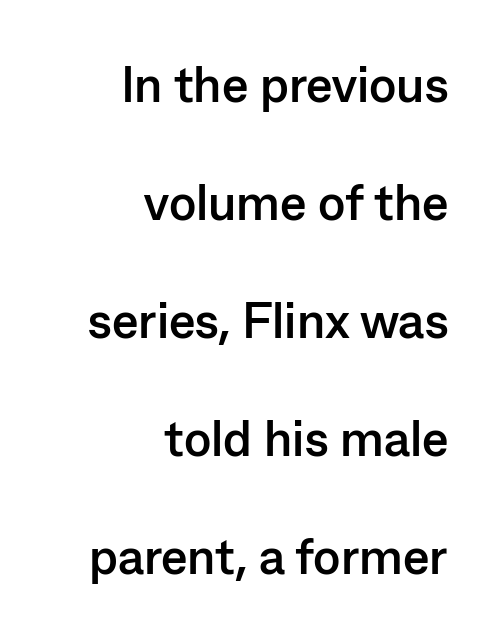
The image shows 50 px semibold sans-serif type, upright; set right-aligned, loose line spacing (2.36x), normal letter spacing, not underlined; low stroke contrast and a medium x-height.
